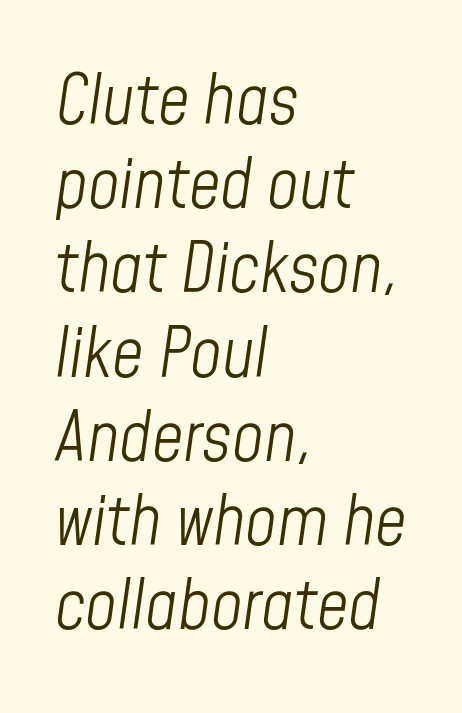
{"italic": "yes", "lean": "right", "slant_degrees": 8, "bold": "no", "weight": "light", "width": "condensed", "stroke_contrast": "low", "x_height": "medium", "monospaced": "no", "underline": "no", "align": "left", "line_spacing_ratio": 1.22, "letter_spacing": "normal", "letter_spacing_em": 0.0, "glyph_px": 69}
